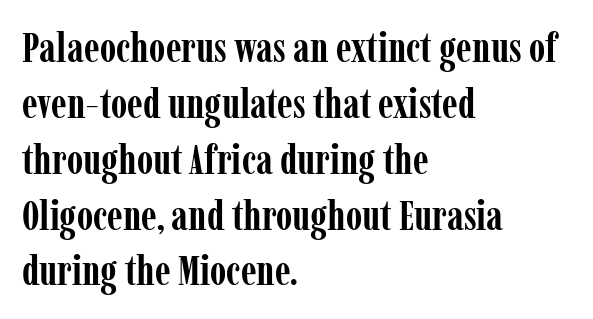
Q: Is the text bold? A: Yes.
Q: Is the text italic (slanted)? A: No, it is upright.
Q: Is the typeface a serif or a sans-serif typeface? A: Serif.
Q: Is the text underlined? A: No.
Q: How is the paragraph aligned? A: Left-aligned.
Q: Is the spacing between letters normal or unusually wide? A: Normal.
Q: Is the spacing between lines tight, normal or loose? A: Normal.
Q: Width (condensed, normal, or wide)? A: Condensed.
Q: Stroke contrast? A: Low.
Q: x-height? A: Medium.
Q: Monospaced? A: No.
